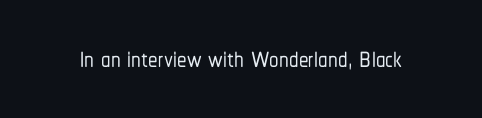
The image shows 38 px condensed sans-serif type, upright; set normal letter spacing, not underlined; low stroke contrast and a medium x-height.
